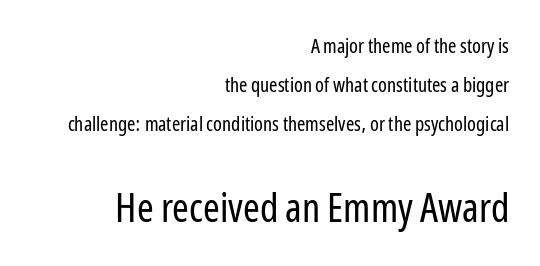
Note: no serifs on the glyphs. Nobody drew a line under any word here. Loosely led — the rows are spread out. The letterforms sit shoulder to shoulder at normal distance. Layout note: lines flush right. These lines were composed using upright roman letters.
